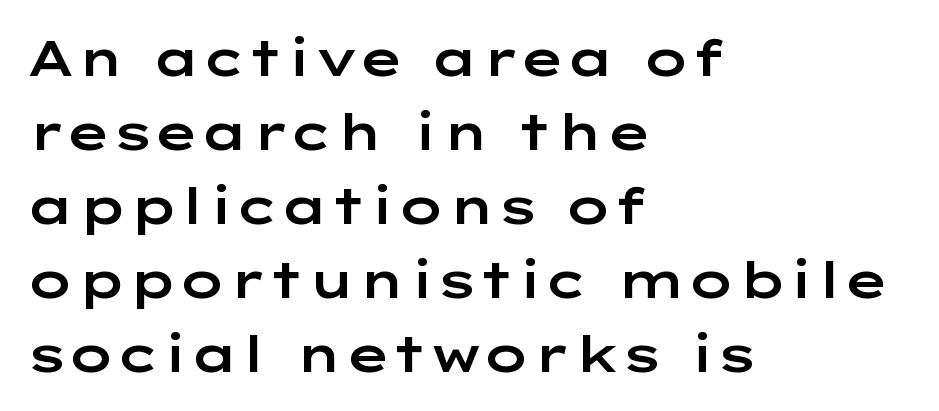
The image shows 50 px wide sans-serif type, upright; set left-aligned, normal line spacing (1.48x), normal letter spacing, not underlined; low stroke contrast and a medium x-height.
